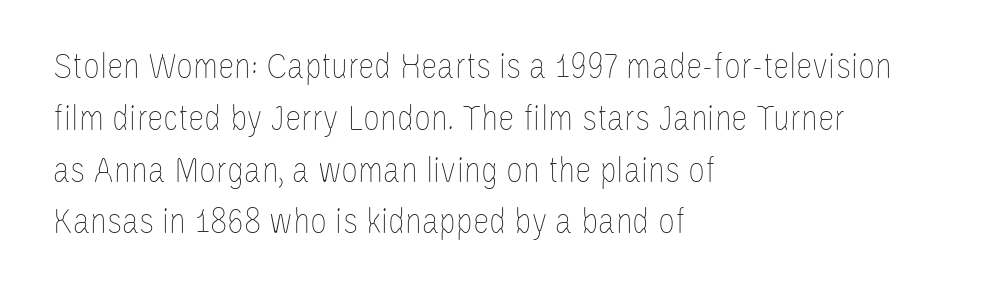
Q: Is the text bold? A: No.
Q: Is the text italic (slanted)? A: No, it is upright.
Q: Is the text underlined? A: No.
Q: How is the paragraph aligned? A: Left-aligned.
Q: Is the spacing between letters normal or unusually wide? A: Normal.
Q: Is the spacing between lines tight, normal or loose? A: Normal.
Q: Width (condensed, normal, or wide)? A: Condensed.
Q: Stroke contrast? A: Low.
Q: x-height? A: Large.
Q: Monospaced? A: No.
